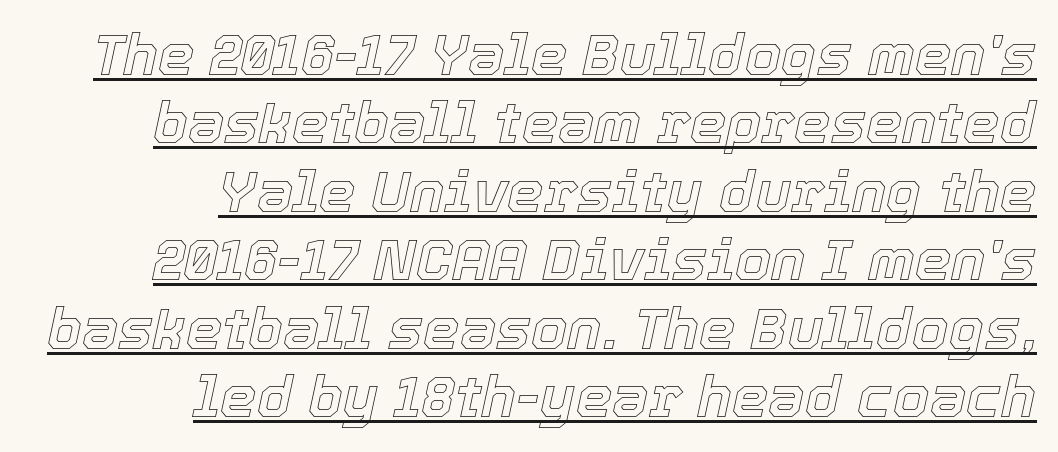
The image shows 58 px text type, italic (leaning right); set right-aligned, line spacing 1.18x, normal letter spacing, underlined; a medium x-height.
